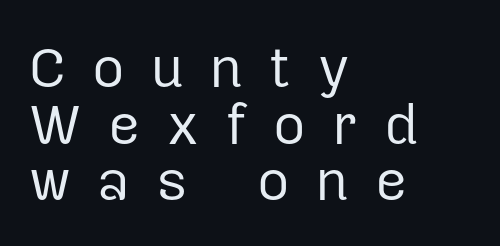
{"serif": "no", "italic": "no", "bold": "no", "weight": "regular", "width": "normal", "stroke_contrast": "low", "x_height": "medium", "monospaced": "no", "underline": "no", "align": "left", "line_spacing": "tight", "line_spacing_ratio": 1.01, "letter_spacing": "wide", "letter_spacing_em": 0.47, "glyph_px": 56}
